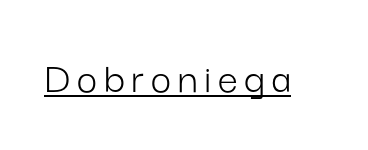
{"serif": "no", "italic": "no", "bold": "no", "weight": "light", "width": "normal", "stroke_contrast": "low", "x_height": "medium", "monospaced": "no", "underline": "yes", "glyph_px": 45}
